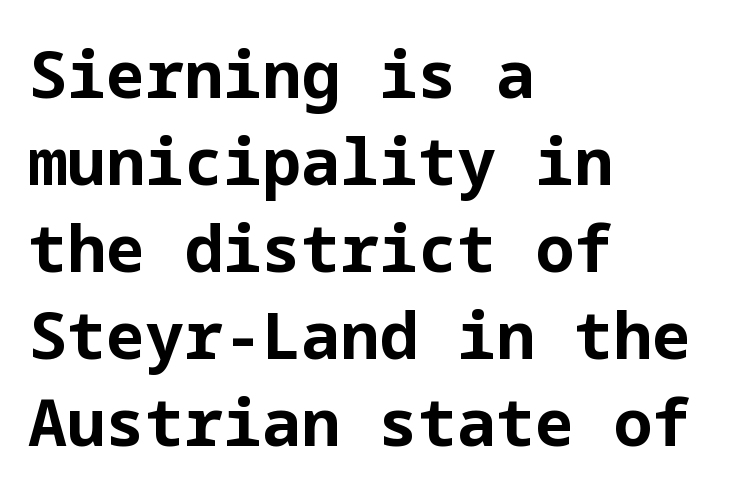
The image shows 65 px bold sans-serif type, upright; set left-aligned, normal line spacing (1.34x), normal letter spacing, not underlined; low stroke contrast and a medium x-height.
